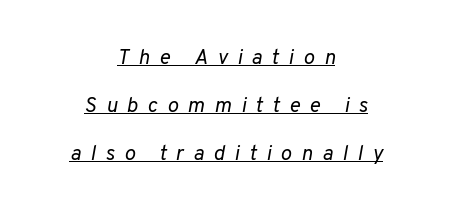
The rag falls on both sides of this text block equally. The passage shown is not bold in any degree. Rows of type keep a wide berth in the vertical direction. Observe the lean: these are italic letterforms.
